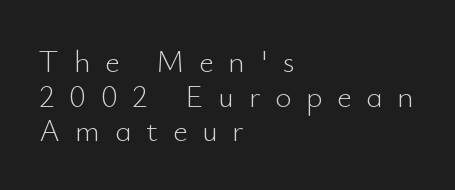
Horizontally, the lines are justified to the leading edge only. One glance says dense: line gaps are narrower than usual. A typesetter would call this heavily tracked-out type. Think of a printed novel: that variable character pitch is what you see here.
